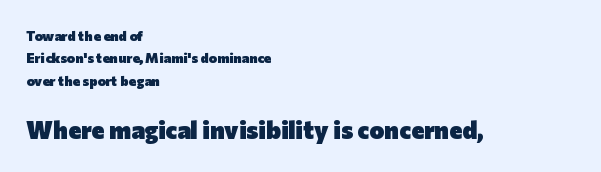
{"italic": "no", "bold": "yes", "underline": "no", "align": "left", "line_spacing": "normal", "line_spacing_ratio": 1.6, "letter_spacing": "normal", "letter_spacing_em": 0.0, "larger_block": "second", "size_ratio": 1.79, "glyph_px": 25}
